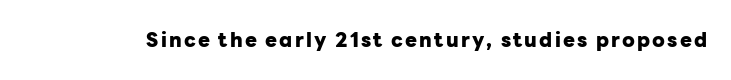
The type sits square on the baseline with zero lean. Lines of text with bare space underneath. Does the weight exceed regular? Yes, all the way to bold.
